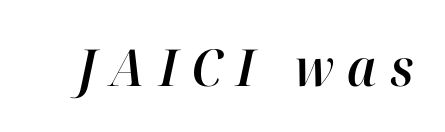
The image shows 51 px text type, italic (leaning right); set unusually wide letter spacing (+0.27 em), not underlined; high stroke contrast and a medium x-height.
